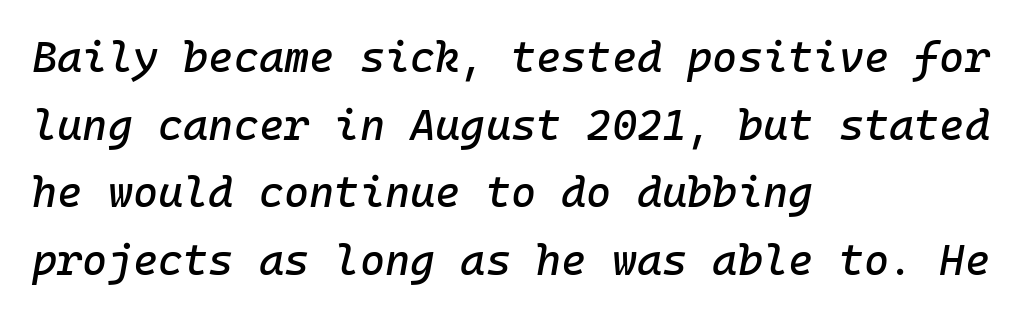
Is this a fixed-width face? Yes — each glyph sits in an identical cell. Only glyphs here, with clear space below each row. Here the glyphs are tracked normally, forming tight word shapes. Rows of type keep a routine distance in the vertical direction. The lettering tilts uniformly, giving the passage an italic look.
